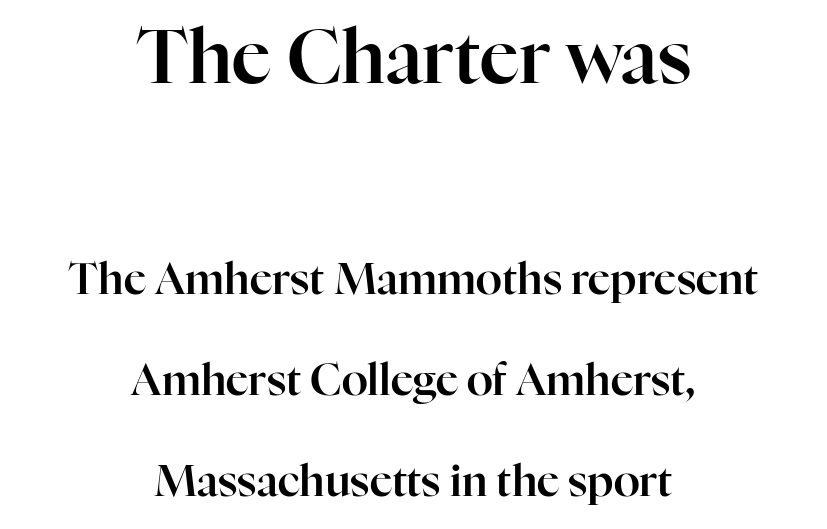
If you drew a line through each stem, it would be perfectly vertical. The passage shown is typeset with a serif family. Look at the glyph heights: the upper group is clearly the bigger setting. Only glyphs here, with clear space below each row.
